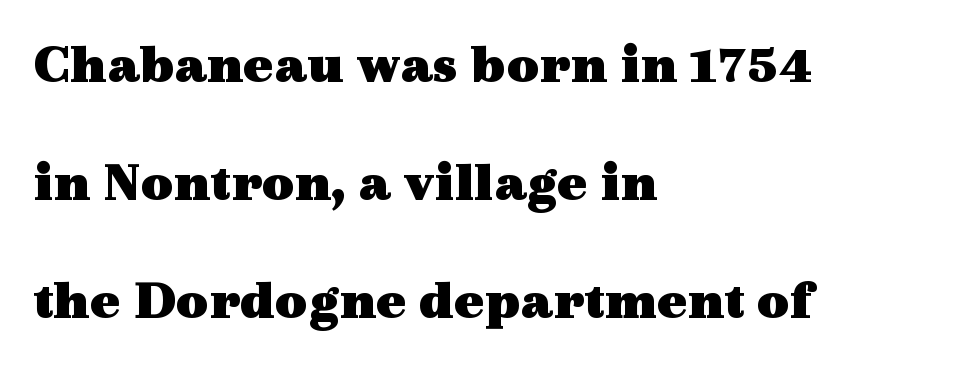
Q: Is the text bold? A: Yes.
Q: Is the text italic (slanted)? A: No, it is upright.
Q: Is the typeface a serif or a sans-serif typeface? A: Serif.
Q: Is the text underlined? A: No.
Q: How is the paragraph aligned? A: Left-aligned.
Q: Is the spacing between letters normal or unusually wide? A: Normal.
Q: Is the spacing between lines tight, normal or loose? A: Loose.
Q: Width (condensed, normal, or wide)? A: Wide.
Q: x-height? A: Medium.
Q: Monospaced? A: No.
